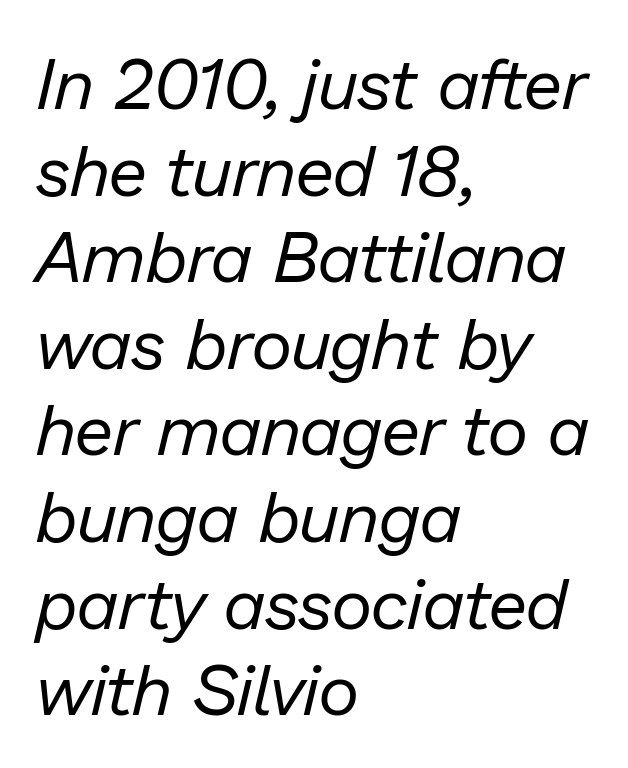
The image shows 71 px regular-weight type, italic (leaning right); set left-aligned, line spacing 1.22x, normal letter spacing, not underlined; low stroke contrast and a medium x-height.
